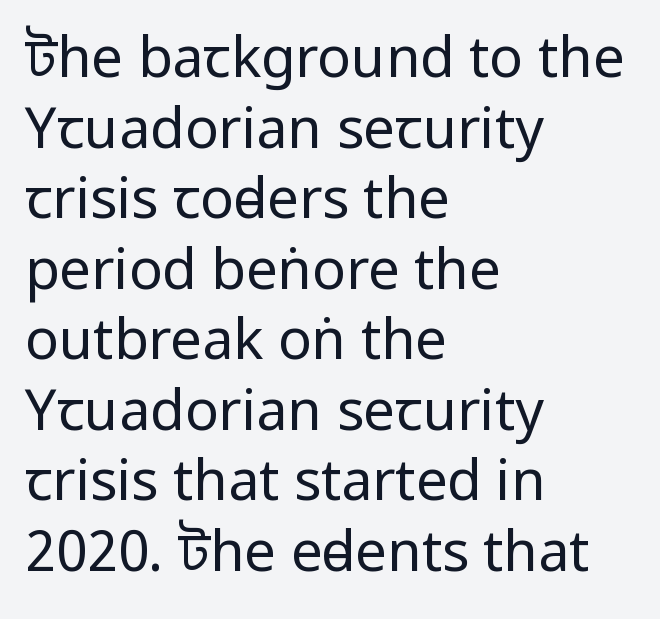
Q: Is the text bold? A: No.
Q: Is the text italic (slanted)? A: No, it is upright.
Q: Is the typeface a serif or a sans-serif typeface? A: Sans-serif.
Q: Is the text underlined? A: No.
Q: How is the paragraph aligned? A: Left-aligned.
Q: Is the spacing between letters normal or unusually wide? A: Normal.
Q: Is the spacing between lines tight, normal or loose? A: Normal.
Q: Width (condensed, normal, or wide)? A: Condensed.
Q: Stroke contrast? A: Low.
Q: x-height? A: Large.
Q: Monospaced? A: No.
